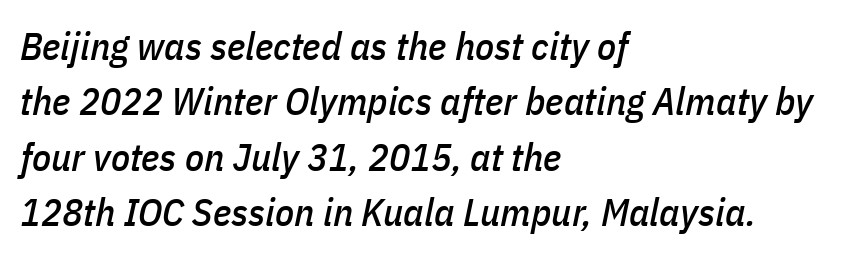
The lines sit at an ordinary, default distance from one another. Observe the ordinary spacing: letters are neighbours, not strangers. Looking at the ascenders, they clearly lean. Teacher's note: observe the even left margin — that is flush-left alignment.
